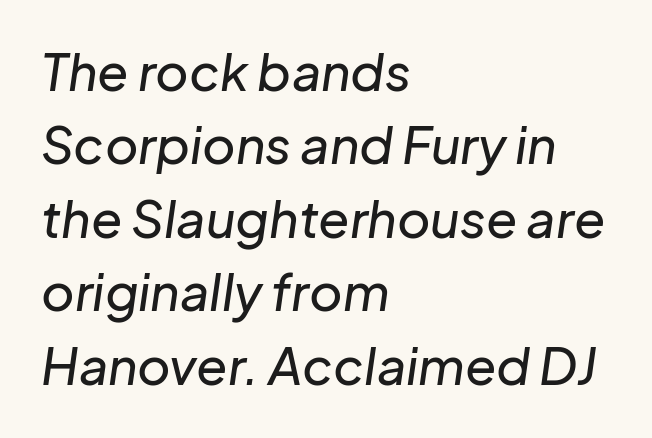
The lettering tilts uniformly, giving the passage an italic look. The space between consecutive lines is moderate. Descenders hang freely into open space. Between one letter and the next there's only the usual sliver of space. The passage shown is typed in a proportional face where columns would drift. The passage is arranged the way most books set body copy — flush left.
